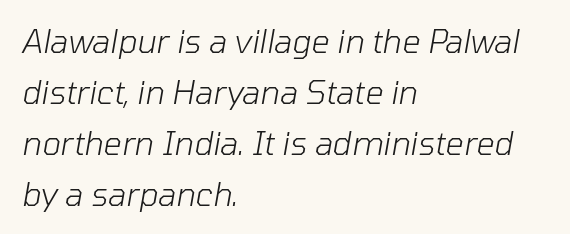
{"italic": "yes", "lean": "right", "slant_degrees": 10, "bold": "no", "weight": "light", "width": "normal", "stroke_contrast": "low", "x_height": "medium", "monospaced": "no", "underline": "no", "align": "left", "line_spacing": "normal", "line_spacing_ratio": 1.59, "letter_spacing": "normal", "letter_spacing_em": 0.0, "glyph_px": 32}
